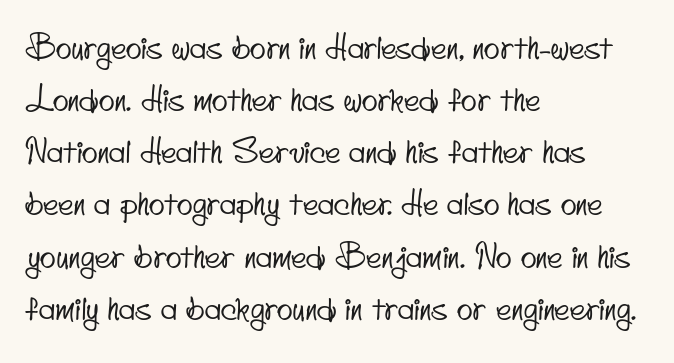
{"serif": "no", "width": "condensed", "stroke_contrast": "low", "x_height": "small", "monospaced": "no", "underline": "no", "align": "left", "line_spacing": "normal", "line_spacing_ratio": 1.58, "letter_spacing": "normal", "letter_spacing_em": 0.0, "glyph_px": 33}
